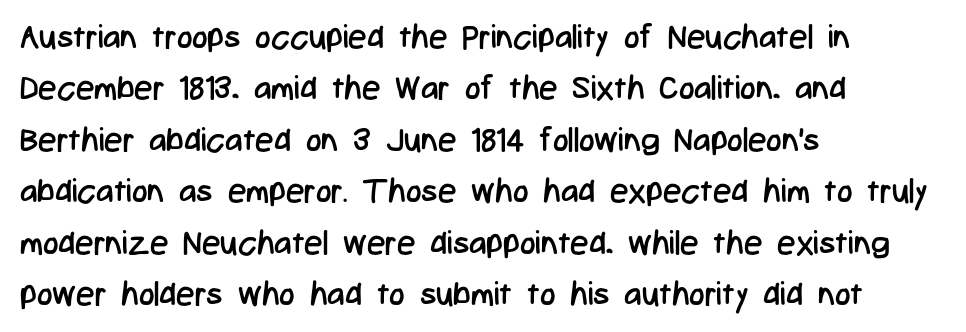
The image shows 33 px regular-weight, condensed sans-serif type, upright; set left-aligned, normal line spacing (1.56x), normal letter spacing, not underlined; low stroke contrast and a medium x-height.
